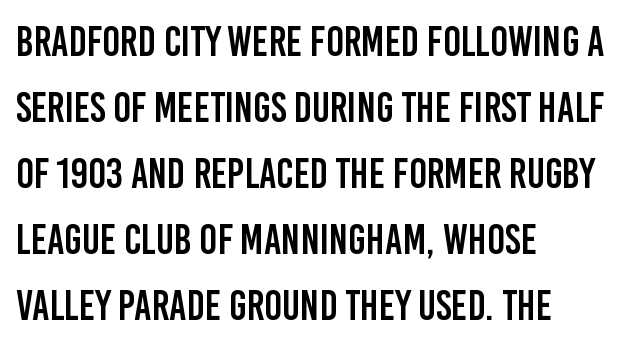
{"serif": "no", "italic": "no", "width": "condensed", "stroke_contrast": "low", "x_height": "large", "monospaced": "no", "underline": "no", "align": "left", "line_spacing": "normal", "line_spacing_ratio": 1.57, "letter_spacing": "normal", "letter_spacing_em": 0.0, "glyph_px": 42}
